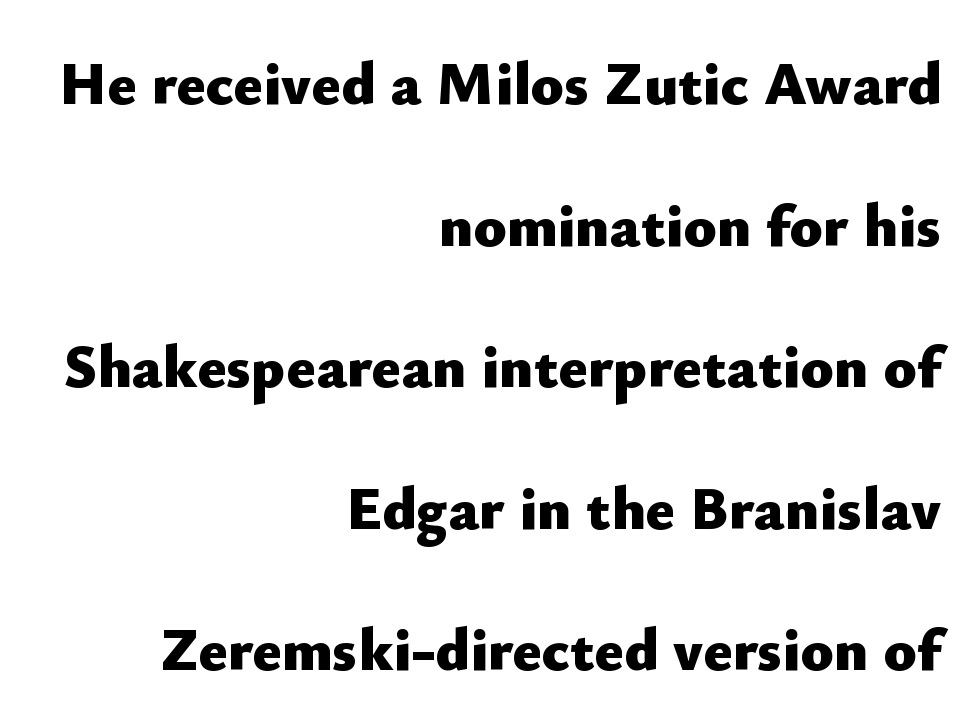
{"serif": "no", "italic": "no", "bold": "yes", "weight": "heavy", "width": "normal", "stroke_contrast": "low", "x_height": "small", "monospaced": "no", "underline": "no", "align": "right", "line_spacing": "loose", "line_spacing_ratio": 2.32, "letter_spacing": "normal", "letter_spacing_em": 0.0, "glyph_px": 61}
